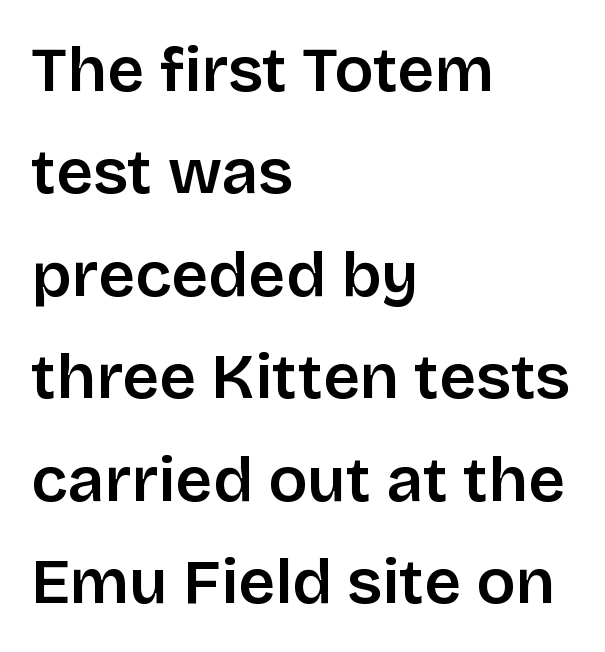
The image shows 64 px semibold sans-serif type, upright; set left-aligned, normal line spacing (1.6x), normal letter spacing, not underlined; low stroke contrast and a large x-height.
